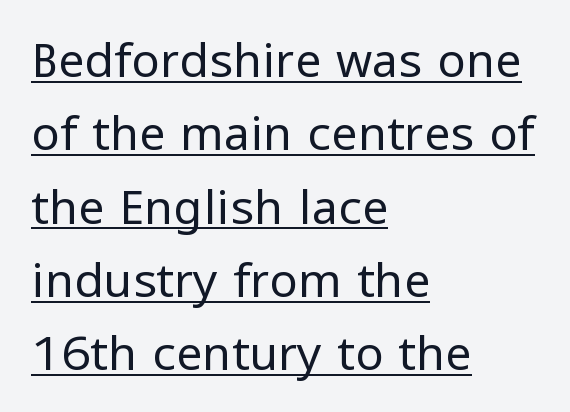
The image shows 47 px regular-weight sans-serif type, upright; set left-aligned, normal line spacing (1.56x), normal letter spacing, underlined; low stroke contrast and a medium x-height.
